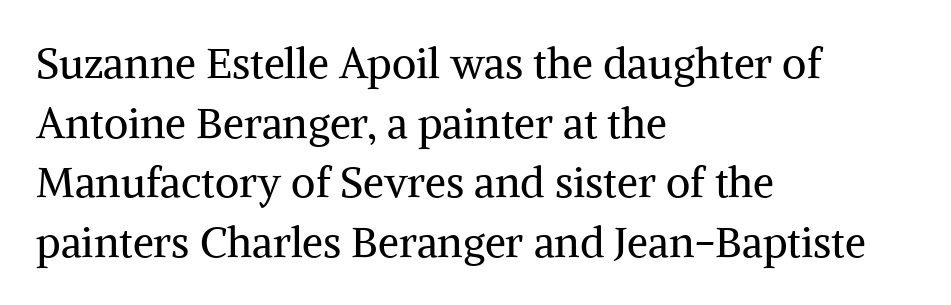
The image shows 42 px regular-weight serif type, upright; set left-aligned, normal line spacing (1.42x), normal letter spacing, not underlined; medium stroke contrast and a medium x-height.
